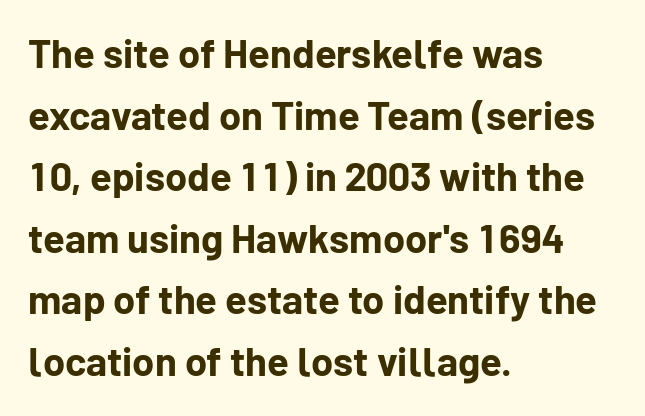
The passage shown has conventional tracking throughout. As a designer I'd log this as weight 700, bold. Type without underlining. Notice how the passage keeps a crisp vertical edge on the left only.
